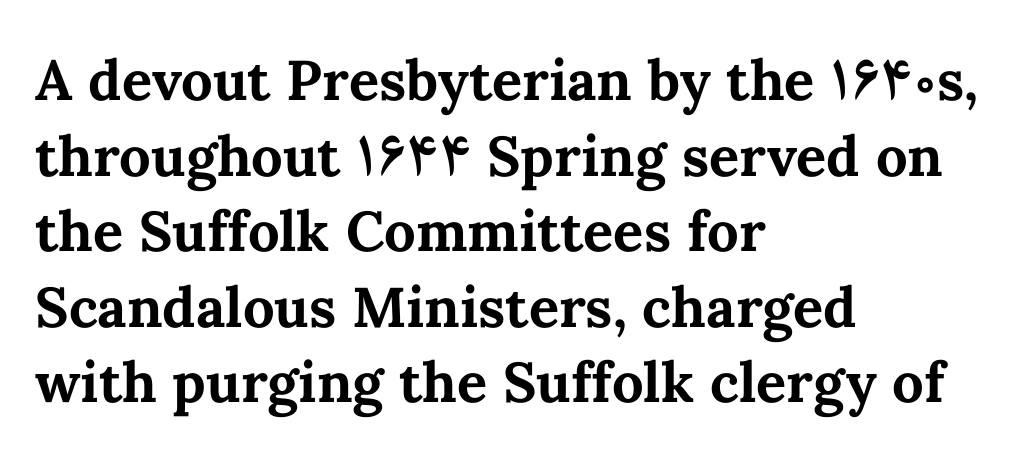
Q: Is the text bold? A: Yes.
Q: Is the text italic (slanted)? A: No, it is upright.
Q: Is the text underlined? A: No.
Q: How is the paragraph aligned? A: Left-aligned.
Q: Is the spacing between letters normal or unusually wide? A: Normal.
Q: Is the spacing between lines tight, normal or loose? A: Normal.
Q: Width (condensed, normal, or wide)? A: Normal.
Q: Stroke contrast? A: Medium.
Q: x-height? A: Medium.
Q: Monospaced? A: No.
